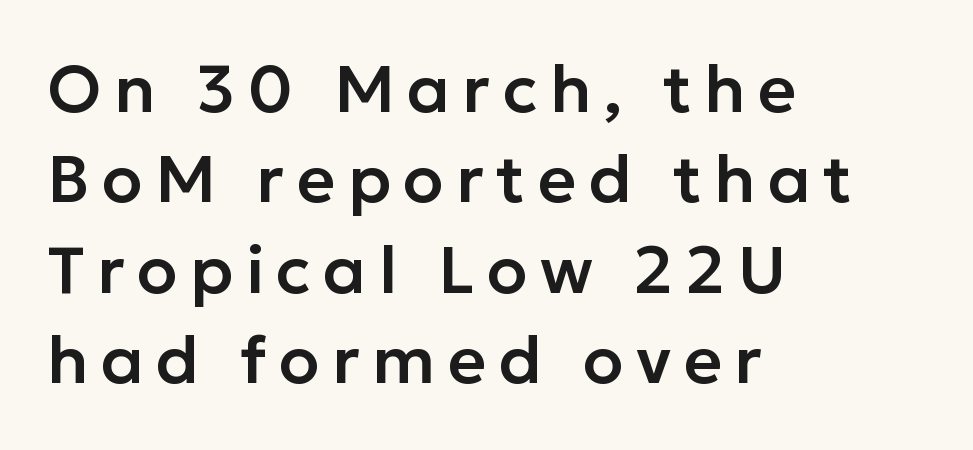
These lines sit exactly where default settings would place them. Type without underlining. Ordinary non-slanted type is in use. Check where the strokes stop: nothing finishes them off — pure sans. Typeset ragged right — the left edge is the straight one.
